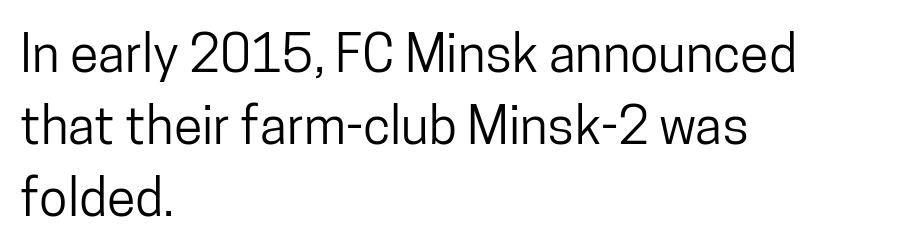
Q: Is the text italic (slanted)? A: No, it is upright.
Q: Is the typeface a serif or a sans-serif typeface? A: Sans-serif.
Q: Is the text underlined? A: No.
Q: How is the paragraph aligned? A: Left-aligned.
Q: Is the spacing between letters normal or unusually wide? A: Normal.
Q: Is the spacing between lines tight, normal or loose? A: Normal.
Q: Width (condensed, normal, or wide)? A: Condensed.
Q: Stroke contrast? A: Low.
Q: x-height? A: Medium.
Q: Monospaced? A: No.
